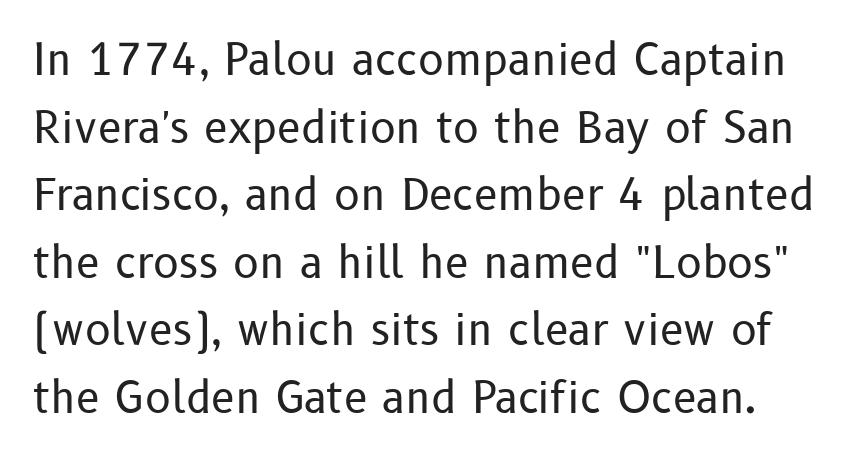
{"serif": "no", "italic": "no", "bold": "no", "weight": "regular", "width": "normal", "stroke_contrast": "low", "x_height": "medium", "monospaced": "no", "underline": "no", "line_spacing": "normal", "line_spacing_ratio": 1.57, "letter_spacing": "normal", "letter_spacing_em": 0.0, "glyph_px": 43}
